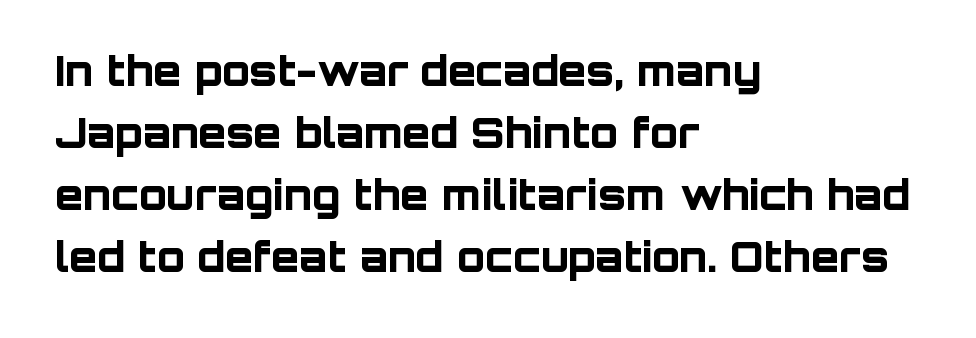
{"serif": "no", "italic": "no", "bold": "yes", "weight": "bold", "width": "normal", "stroke_contrast": "low", "x_height": "large", "monospaced": "no", "underline": "no", "align": "left", "line_spacing": "normal", "line_spacing_ratio": 1.51, "letter_spacing": "normal", "letter_spacing_em": 0.0, "glyph_px": 41}
